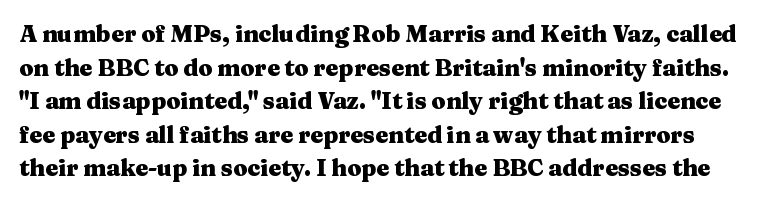
{"italic": "no", "bold": "yes", "underline": "no", "line_spacing": "normal", "line_spacing_ratio": 1.46, "letter_spacing": "normal", "letter_spacing_em": 0.0, "glyph_px": 23}
